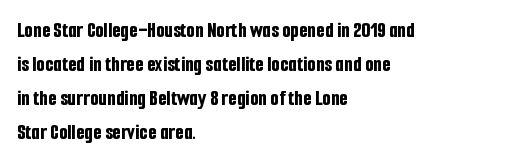
The image shows 22 px bold type, upright; set left-aligned, normal line spacing (1.54x), normal letter spacing, not underlined.
